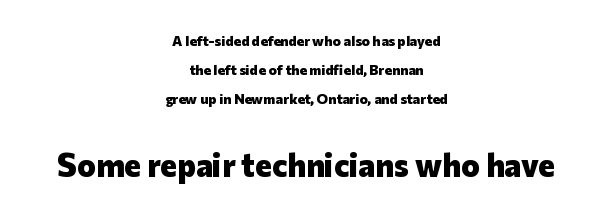
The image shows 32 px heavy sans-serif type, upright; set centered, loose line spacing (2.07x), normal letter spacing, not underlined; the second (bottom) block is 2.29x larger; low stroke contrast and a medium x-height.
